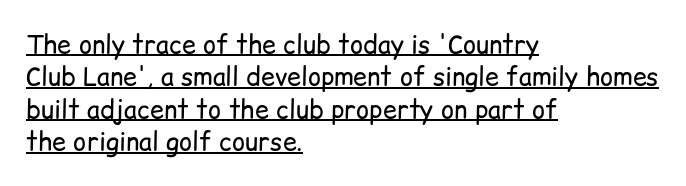
Weight class: somewhere from thin through regular. The passage shown stacks its lines at a standard gap. Casual observation: everything's shoved over to the left. Quick note: not italic, upright.
